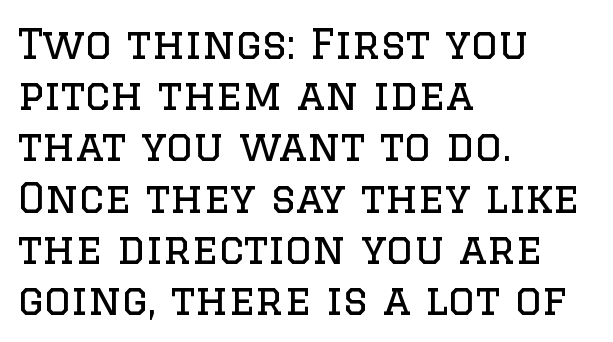
Q: Is the text bold? A: No.
Q: Is the text italic (slanted)? A: No, it is upright.
Q: Is the typeface a serif or a sans-serif typeface? A: Serif.
Q: Is the text underlined? A: No.
Q: How is the paragraph aligned? A: Left-aligned.
Q: Is the spacing between letters normal or unusually wide? A: Normal.
Q: Width (condensed, normal, or wide)? A: Normal.
Q: Stroke contrast? A: Low.
Q: x-height? A: Large.
Q: Monospaced? A: No.
